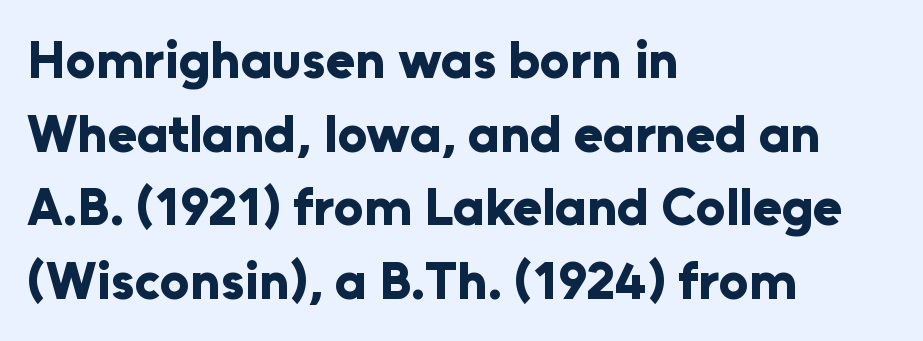
Q: Is the text bold? A: Yes.
Q: Is the text italic (slanted)? A: No, it is upright.
Q: Is the typeface a serif or a sans-serif typeface? A: Sans-serif.
Q: Is the text underlined? A: No.
Q: How is the paragraph aligned? A: Left-aligned.
Q: Is the spacing between letters normal or unusually wide? A: Normal.
Q: Is the spacing between lines tight, normal or loose? A: Normal.
Q: Width (condensed, normal, or wide)? A: Normal.
Q: Stroke contrast? A: Low.
Q: x-height? A: Medium.
Q: Monospaced? A: No.
